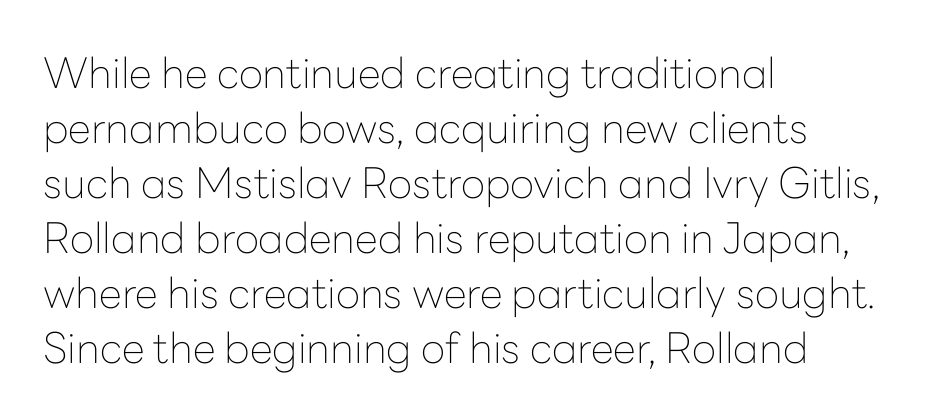
Q: Is the text bold? A: No.
Q: Is the text italic (slanted)? A: No, it is upright.
Q: Is the typeface a serif or a sans-serif typeface? A: Sans-serif.
Q: Is the text underlined? A: No.
Q: How is the paragraph aligned? A: Left-aligned.
Q: Is the spacing between letters normal or unusually wide? A: Normal.
Q: Is the spacing between lines tight, normal or loose? A: Normal.
Q: Width (condensed, normal, or wide)? A: Normal.
Q: Stroke contrast? A: Low.
Q: x-height? A: Medium.
Q: Monospaced? A: No.
